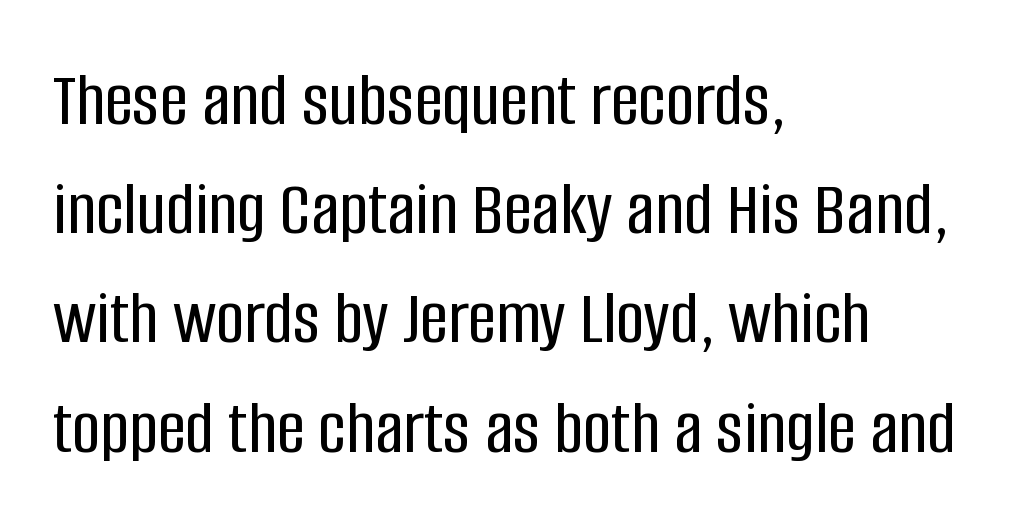
Q: Is the text italic (slanted)? A: No, it is upright.
Q: Is the typeface a serif or a sans-serif typeface? A: Sans-serif.
Q: Is the text underlined? A: No.
Q: How is the paragraph aligned? A: Left-aligned.
Q: Is the spacing between letters normal or unusually wide? A: Normal.
Q: Is the spacing between lines tight, normal or loose? A: Normal.
Q: Width (condensed, normal, or wide)? A: Condensed.
Q: Stroke contrast? A: Low.
Q: x-height? A: Large.
Q: Monospaced? A: No.
